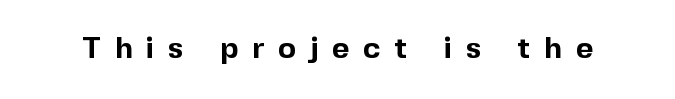
Q: Is the text bold? A: Yes.
Q: Is the text italic (slanted)? A: No, it is upright.
Q: Is the typeface a serif or a sans-serif typeface? A: Sans-serif.
Q: Is the text underlined? A: No.
Q: Is the spacing between letters normal or unusually wide? A: Unusually wide.
Q: Width (condensed, normal, or wide)? A: Normal.
Q: x-height? A: Medium.
Q: Monospaced? A: No.
